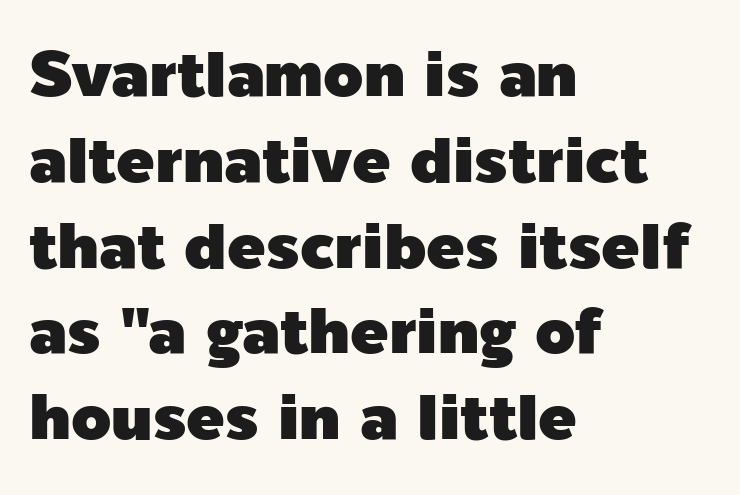
Q: Is the text italic (slanted)? A: No, it is upright.
Q: Is the typeface a serif or a sans-serif typeface? A: Sans-serif.
Q: Is the text underlined? A: No.
Q: How is the paragraph aligned? A: Left-aligned.
Q: Is the spacing between letters normal or unusually wide? A: Normal.
Q: Is the spacing between lines tight, normal or loose? A: Normal.
Q: Width (condensed, normal, or wide)? A: Normal.
Q: x-height? A: Medium.
Q: Monospaced? A: No.
